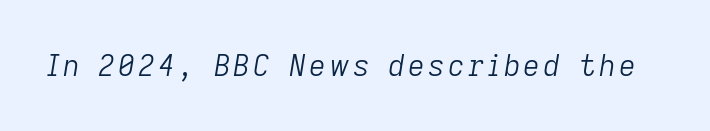
{"italic": "yes", "lean": "right", "slant_degrees": 9, "bold": "no", "weight": "light", "width": "normal", "stroke_contrast": "low", "x_height": "medium", "monospaced": "no", "underline": "no", "glyph_px": 29}
